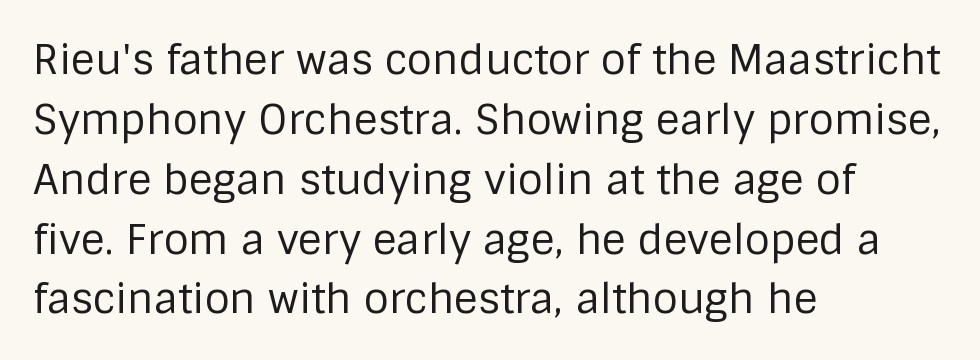
The image shows 41 px regular-weight sans-serif type, upright; set left-aligned, normal line spacing (1.46x), normal letter spacing, not underlined; low stroke contrast and a large x-height.
